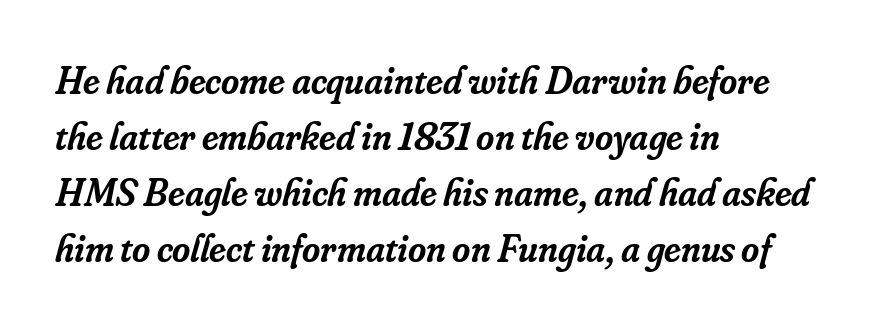
{"serif": "yes", "italic": "yes", "lean": "right", "slant_degrees": 16, "bold": "semi", "weight": "semibold", "width": "normal", "stroke_contrast": "low", "x_height": "small", "monospaced": "no", "underline": "no", "align": "left", "line_spacing": "normal", "line_spacing_ratio": 1.44, "letter_spacing": "normal", "letter_spacing_em": 0.0, "glyph_px": 39}
